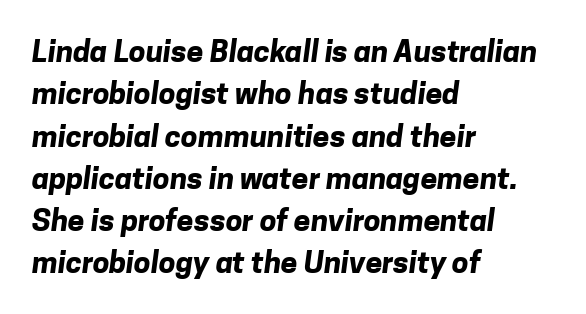
{"serif": "no", "bold": "yes", "weight": "bold", "width": "normal", "stroke_contrast": "low", "x_height": "medium", "monospaced": "no", "underline": "no", "align": "left", "line_spacing": "normal", "line_spacing_ratio": 1.41, "letter_spacing": "normal", "letter_spacing_em": 0.0, "glyph_px": 30}
